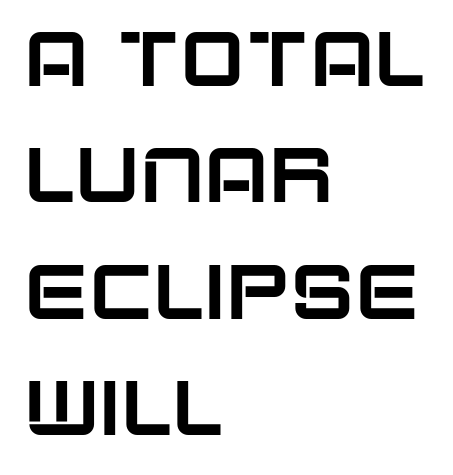
The image shows 77 px sans-serif type, upright; set left-aligned, normal line spacing (1.51x), normal letter spacing, not underlined; low stroke contrast and a large x-height.
